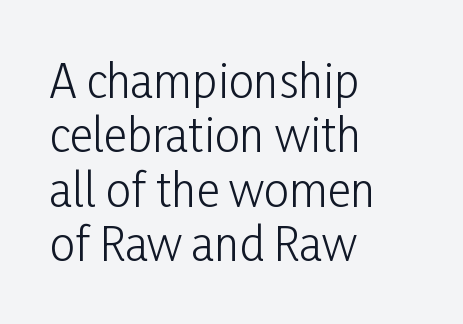
Nobody touched the tracking dial on this one. Does the lettering tilt? It doesn't — this is upright. Looks like regular typesetting: each glyph gets only the width it needs. If you drew a ruler down the left edge, every line would touch it. Descenders are the only things crossing below the line. The rendering shows plain stroke endings on the letterforms — a sans-serif design.
